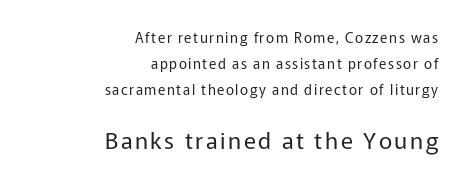
Q: Is the text bold? A: No.
Q: Is the text italic (slanted)? A: No, it is upright.
Q: Is the text underlined? A: No.
Q: How is the paragraph aligned? A: Right-aligned.
Q: Which block of text is set in a larger size, the first (top) or the second (bottom)? A: The second (bottom) one.
